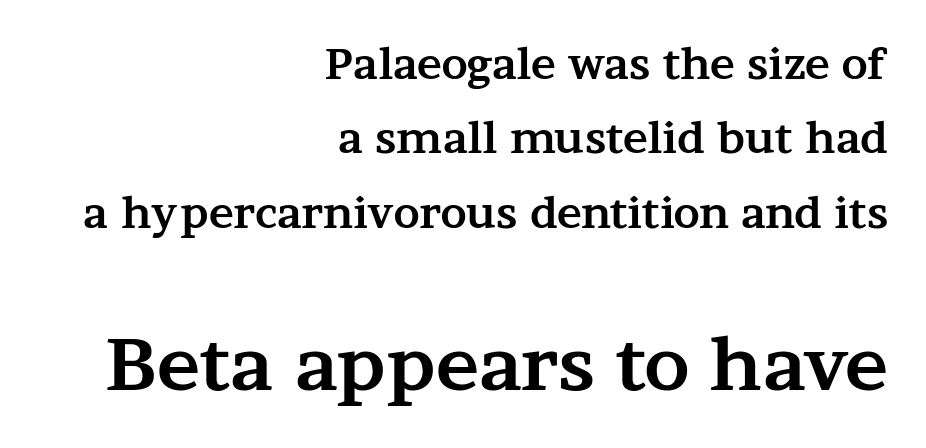
The image shows 73 px bold, wide serif type, upright; set right-aligned, line spacing 1.77x, normal letter spacing, not underlined; the second (bottom) block is 1.74x larger; medium stroke contrast and a medium x-height.
